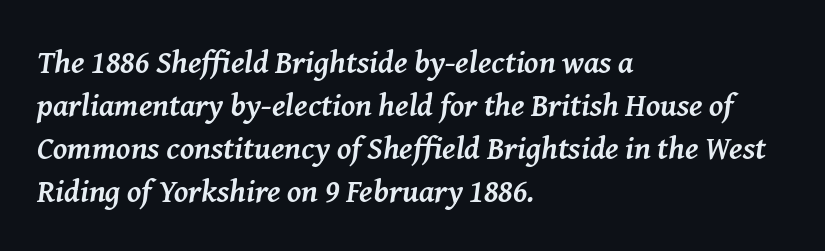
The image shows 32 px semibold serif type, italic (leaning right); set left-aligned, normal line spacing (1.34x), normal letter spacing, not underlined; medium stroke contrast and a medium x-height.
